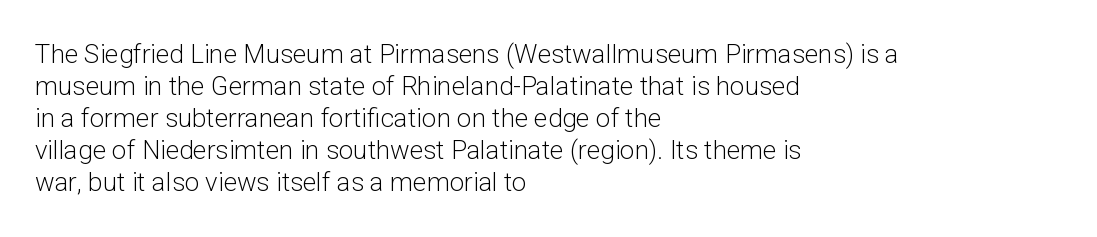
{"italic": "no", "bold": "no", "underline": "no", "align": "left", "line_spacing_ratio": 1.23, "letter_spacing": "normal", "letter_spacing_em": 0.0, "glyph_px": 26}
